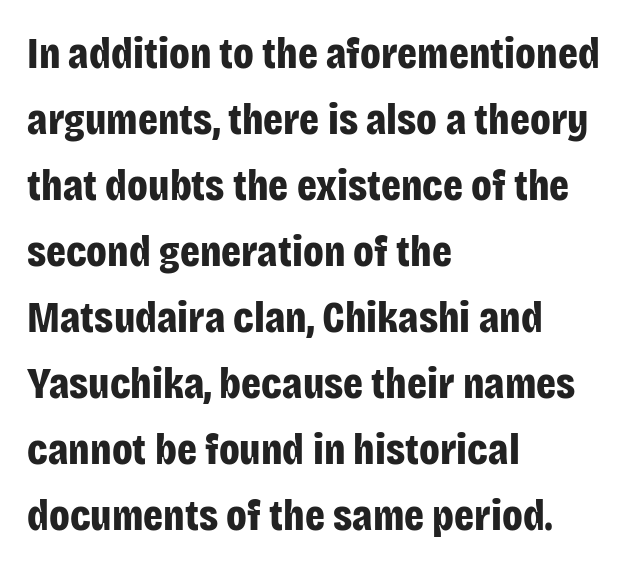
The image shows 44 px bold, condensed sans-serif type, upright; set left-aligned, normal line spacing (1.5x), normal letter spacing, not underlined; low stroke contrast and a large x-height.
